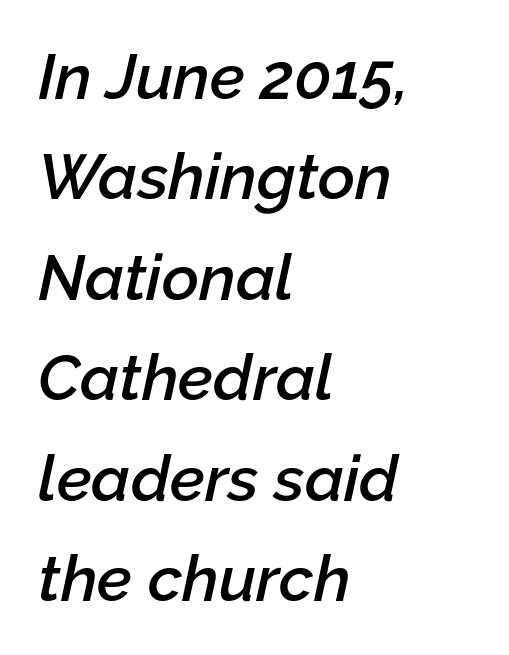
The image shows 64 px semibold type, italic (leaning right); set left-aligned, normal line spacing (1.57x), normal letter spacing, not underlined; low stroke contrast and a medium x-height.
